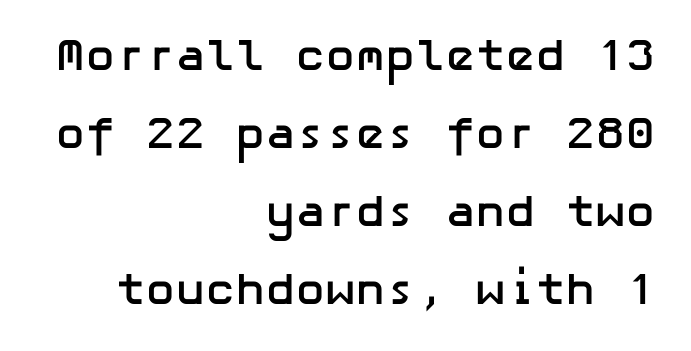
Q: Is the text bold? A: Yes.
Q: Is the text italic (slanted)? A: No, it is upright.
Q: Is the typeface a serif or a sans-serif typeface? A: Sans-serif.
Q: Is the text underlined? A: No.
Q: How is the paragraph aligned? A: Right-aligned.
Q: Is the spacing between letters normal or unusually wide? A: Normal.
Q: Width (condensed, normal, or wide)? A: Normal.
Q: Stroke contrast? A: Low.
Q: x-height? A: Medium.
